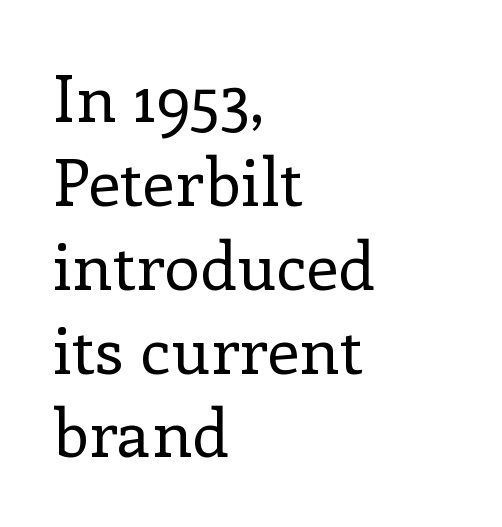
{"serif": "yes", "italic": "no", "bold": "no", "weight": "regular", "width": "normal", "stroke_contrast": "low", "x_height": "medium", "monospaced": "no", "underline": "no", "align": "left", "line_spacing": "normal", "line_spacing_ratio": 1.29, "letter_spacing": "normal", "letter_spacing_em": 0.0, "glyph_px": 65}
